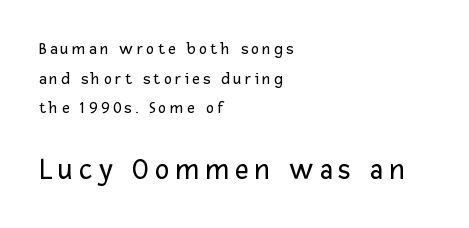
Q: Is the text bold? A: No.
Q: Is the text italic (slanted)? A: No, it is upright.
Q: Is the typeface a serif or a sans-serif typeface? A: Sans-serif.
Q: Is the text underlined? A: No.
Q: How is the paragraph aligned? A: Left-aligned.
Q: Is the spacing between letters normal or unusually wide? A: Unusually wide.
Q: Which block of text is set in a larger size, the first (top) or the second (bottom)? A: The second (bottom) one.
Q: Width (condensed, normal, or wide)? A: Normal.
Q: Stroke contrast? A: Low.
Q: x-height? A: Medium.
Q: Monospaced? A: No.
